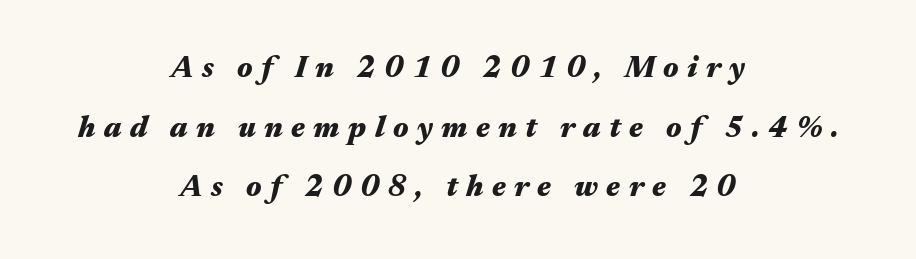
Q: Is the text bold? A: Yes.
Q: Is the text italic (slanted)? A: Yes, it leans right by about 17 degrees.
Q: Is the text underlined? A: No.
Q: How is the paragraph aligned? A: Centered.
Q: Is the spacing between letters normal or unusually wide? A: Unusually wide.
Q: Is the spacing between lines tight, normal or loose? A: Loose.
Q: Width (condensed, normal, or wide)? A: Wide.
Q: Stroke contrast? A: Medium.
Q: x-height? A: Medium.
Q: Monospaced? A: No.
